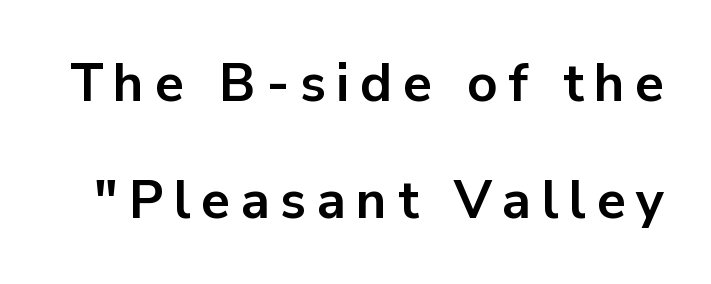
{"serif": "no", "italic": "no", "bold": "yes", "weight": "bold", "width": "normal", "stroke_contrast": "low", "x_height": "medium", "monospaced": "no", "underline": "no", "line_spacing": "loose", "line_spacing_ratio": 2.2, "letter_spacing": "wide", "letter_spacing_em": 0.2, "glyph_px": 53}
